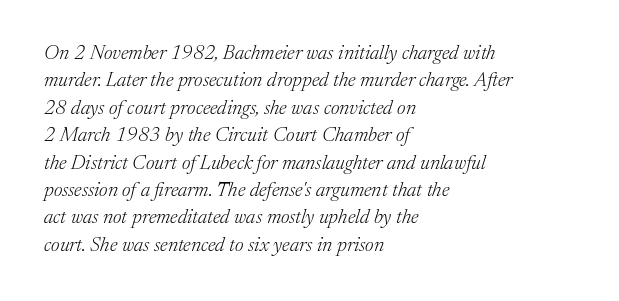
How would I describe the line gaps? Plain and ordinary. Stems here are at most as thick as an everyday book face. Designer's note — italics engaged. Descender tails drop into unmarked territory.
